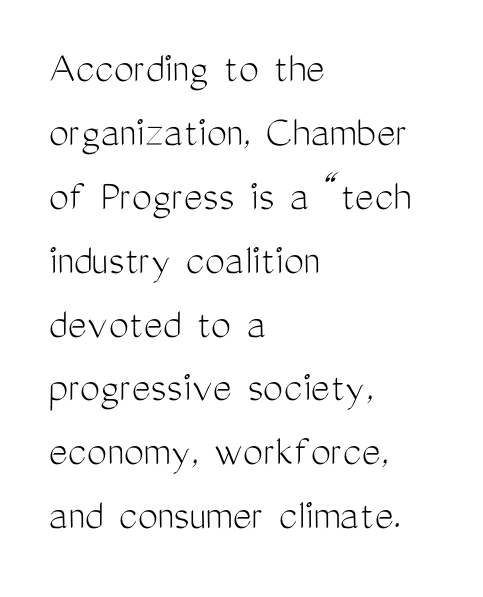
The image shows 45 px light, condensed sans-serif type, upright; set left-aligned, normal line spacing (1.42x), normal letter spacing, not underlined; medium stroke contrast and a medium x-height.
